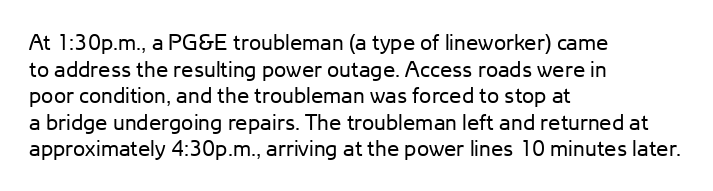
The image shows 22 px text type, upright; set left-aligned, line spacing 1.21x, normal letter spacing, not underlined.
